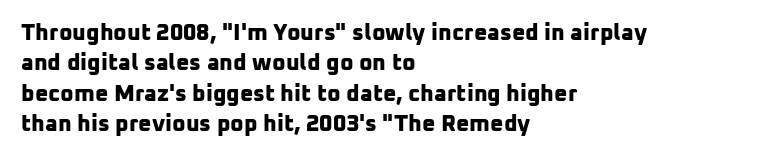
{"bold": "yes", "underline": "no", "align": "left", "line_spacing": "normal", "line_spacing_ratio": 1.32, "letter_spacing": "normal", "letter_spacing_em": 0.0, "glyph_px": 23}
